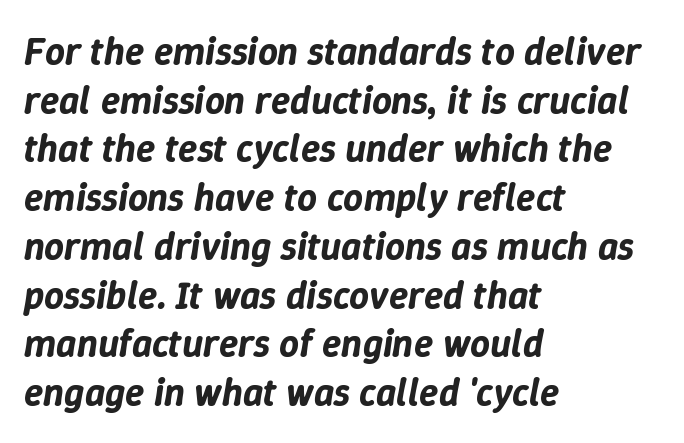
When letters slant like this, we call the style italic. The space beneath each line is pristine and unruled. If you measured baseline to baseline, you'd find a middling distance. Is this a fixed-width face? No — the glyphs have proportional, varying widths.
